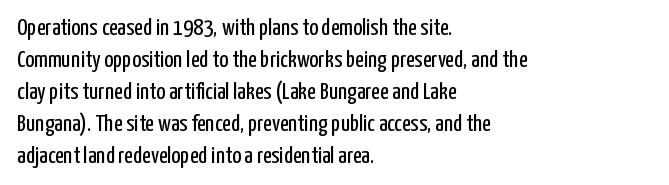
A bare baseline throughout the passage. Does the lettering tilt? It doesn't — this is upright. Leftover space on each line is placed entirely after the last word. Regarding leading, the lines here are spaced in the standard way. Inter-character spacing is left at the font's built-in metrics. Compared with a typical body face, this is equally light or lighter still.
